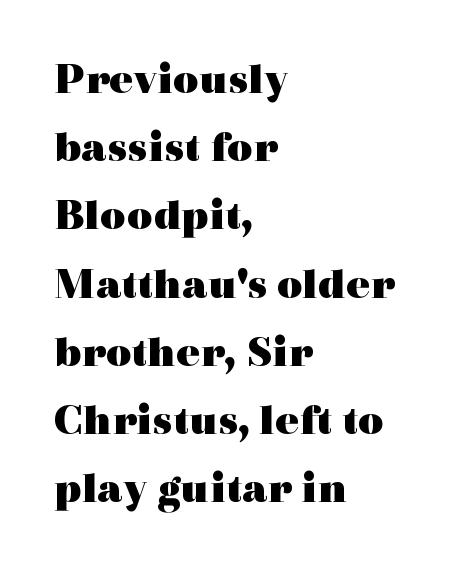
{"serif": "yes", "italic": "no", "bold": "yes", "weight": "heavy", "width": "wide", "x_height": "medium", "monospaced": "no", "underline": "no", "align": "left", "line_spacing": "normal", "line_spacing_ratio": 1.55, "letter_spacing": "normal", "letter_spacing_em": 0.0, "glyph_px": 44}
